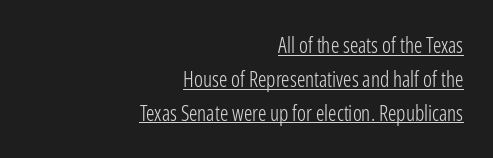
The lines in this sample share a right terminus and differ only in where they begin. The typesetting does not lean heavy: it is not bold. The leading is moderate, giving the passage an even texture. The rendered words wear a rule along their underside.
